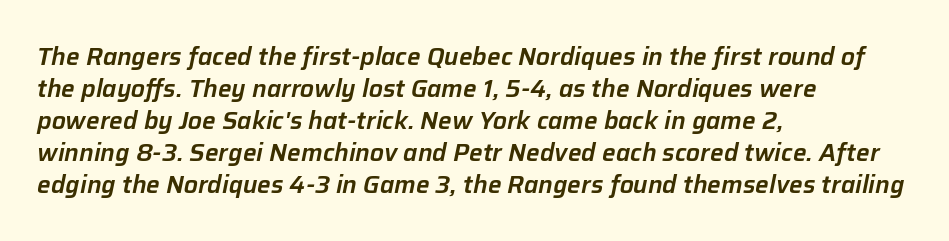
The lines in this sample share a left origin and differ only in where they stop. Slant detected: the letters are inclined. Unmarked baselines from the first word to the last. How would I describe the line gaps? Plain and ordinary.
